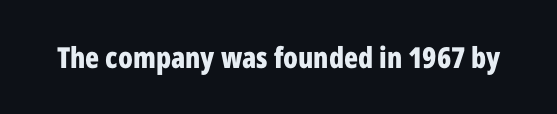
Q: Is the text bold? A: Yes.
Q: Is the text italic (slanted)? A: No, it is upright.
Q: Is the typeface a serif or a sans-serif typeface? A: Sans-serif.
Q: Is the text underlined? A: No.
Q: Is the spacing between letters normal or unusually wide? A: Normal.
Q: Width (condensed, normal, or wide)? A: Condensed.
Q: Stroke contrast? A: Low.
Q: x-height? A: Medium.
Q: Monospaced? A: No.
